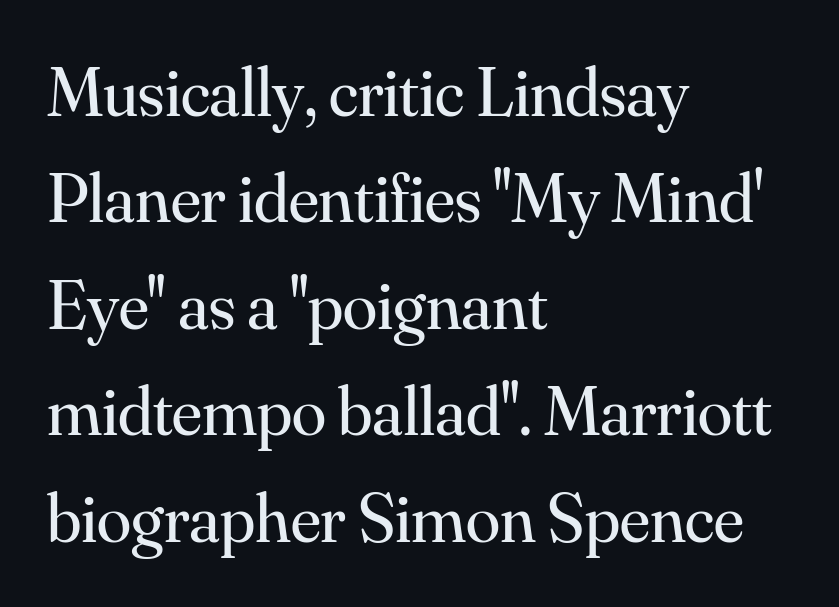
Q: Is the text bold? A: No.
Q: Is the text italic (slanted)? A: No, it is upright.
Q: Is the typeface a serif or a sans-serif typeface? A: Serif.
Q: Is the text underlined? A: No.
Q: How is the paragraph aligned? A: Left-aligned.
Q: Is the spacing between letters normal or unusually wide? A: Normal.
Q: Is the spacing between lines tight, normal or loose? A: Normal.
Q: Width (condensed, normal, or wide)? A: Normal.
Q: Stroke contrast? A: Medium.
Q: x-height? A: Small.
Q: Monospaced? A: No.
